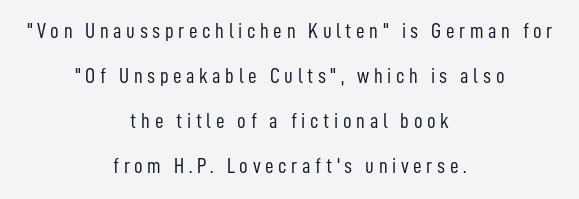
This rendering features lettering with no underline. Vertical strokes here are truly vertical. Here the glyphs are tracked loosely, breaking word shapes into spaced letters. The typesetter chose a symmetrical, centered arrangement here.
